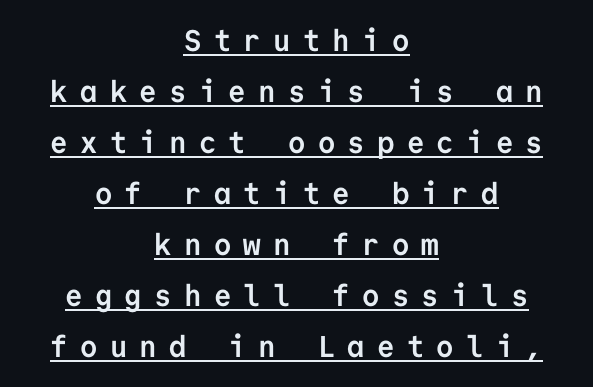
Q: Is the text bold? A: Yes.
Q: Is the text italic (slanted)? A: No, it is upright.
Q: Is the typeface a serif or a sans-serif typeface? A: Sans-serif.
Q: Is the text underlined? A: Yes.
Q: How is the paragraph aligned? A: Centered.
Q: Is the spacing between letters normal or unusually wide? A: Unusually wide.
Q: Is the spacing between lines tight, normal or loose? A: Normal.
Q: Width (condensed, normal, or wide)? A: Normal.
Q: Stroke contrast? A: Low.
Q: x-height? A: Medium.
Q: Monospaced? A: Yes.
